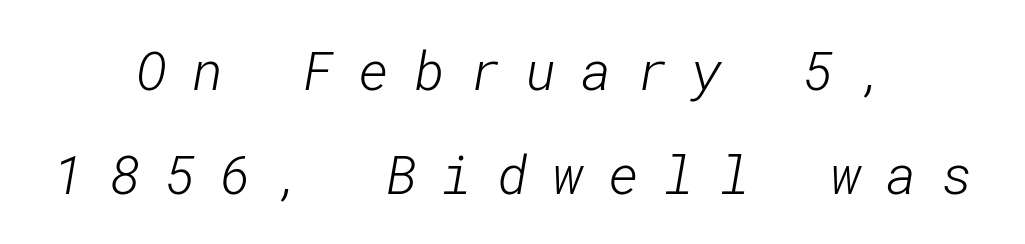
Q: Is the text bold? A: No.
Q: Is the typeface a serif or a sans-serif typeface? A: Sans-serif.
Q: Is the text underlined? A: No.
Q: How is the paragraph aligned? A: Centered.
Q: Is the spacing between letters normal or unusually wide? A: Unusually wide.
Q: Is the spacing between lines tight, normal or loose? A: Loose.
Q: Width (condensed, normal, or wide)? A: Normal.
Q: Stroke contrast? A: Low.
Q: x-height? A: Medium.
